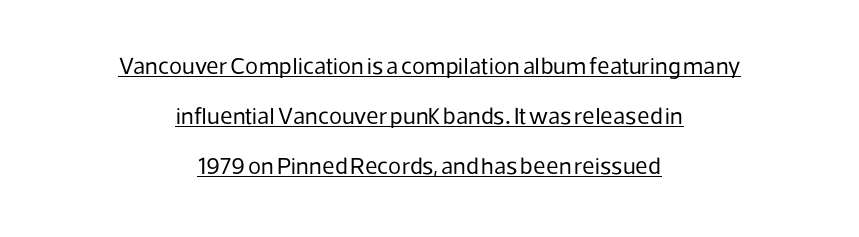
{"italic": "no", "bold": "no", "underline": "yes", "align": "center", "line_spacing": "loose", "line_spacing_ratio": 2.08, "letter_spacing": "normal", "letter_spacing_em": 0.0, "glyph_px": 24}
